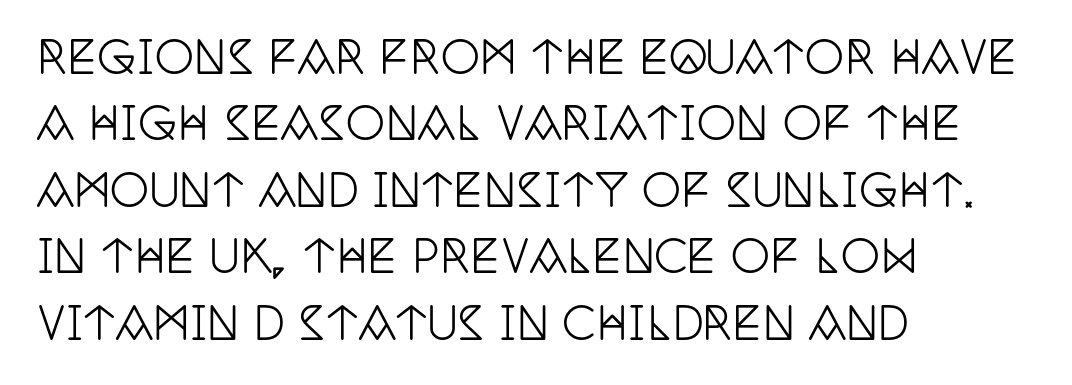
A typesetter would call this zero additional tracking. Here the designer chose a conventional face with non-uniform glyph widths. Glance below the letters and you will spot only blank space. A normal amount of white space separates one row of letters from the next. Leftover space on each line is placed entirely after the last word. The letters stand upright; this is a roman face.
